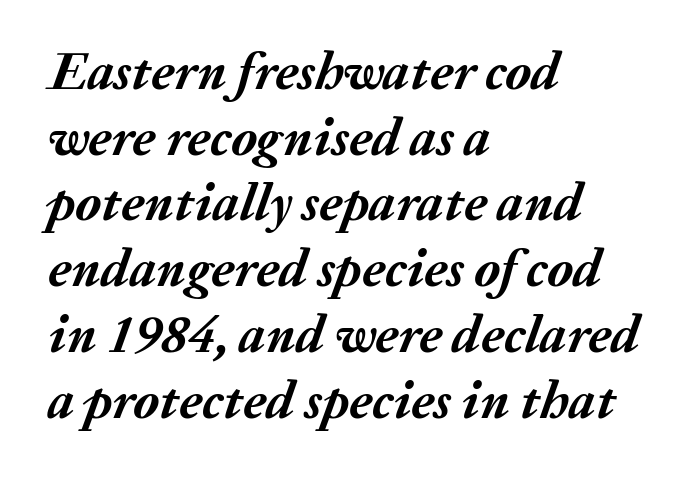
Does extra space separate the letters? No, they use regular spacing. An italicized treatment has been applied to the whole sample. Typeset ragged right — the left edge is the straight one. The passage shown is typed in a proportional face where columns would drift.
